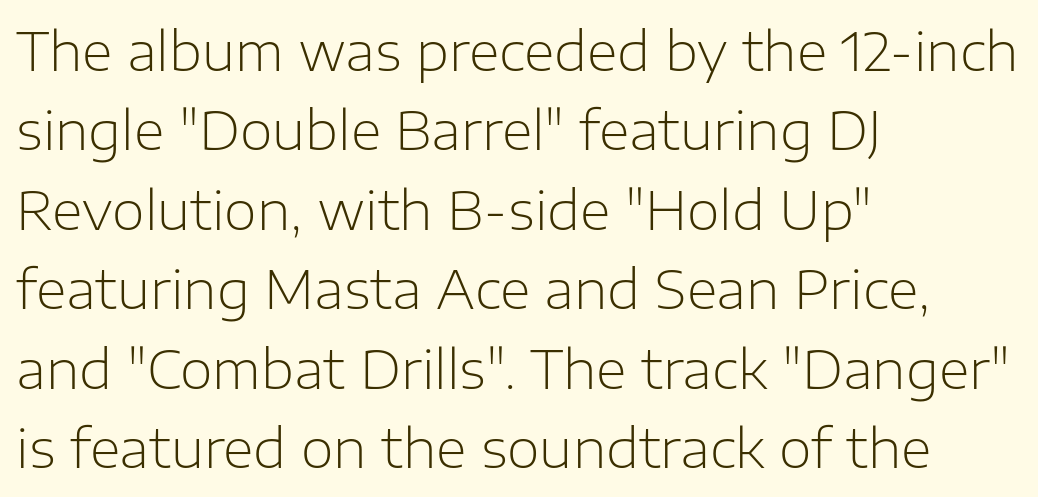
{"serif": "no", "italic": "no", "bold": "no", "weight": "light", "width": "normal", "stroke_contrast": "low", "x_height": "medium", "monospaced": "no", "underline": "no", "align": "left", "line_spacing": "normal", "line_spacing_ratio": 1.5, "letter_spacing": "normal", "letter_spacing_em": 0.0, "glyph_px": 53}
